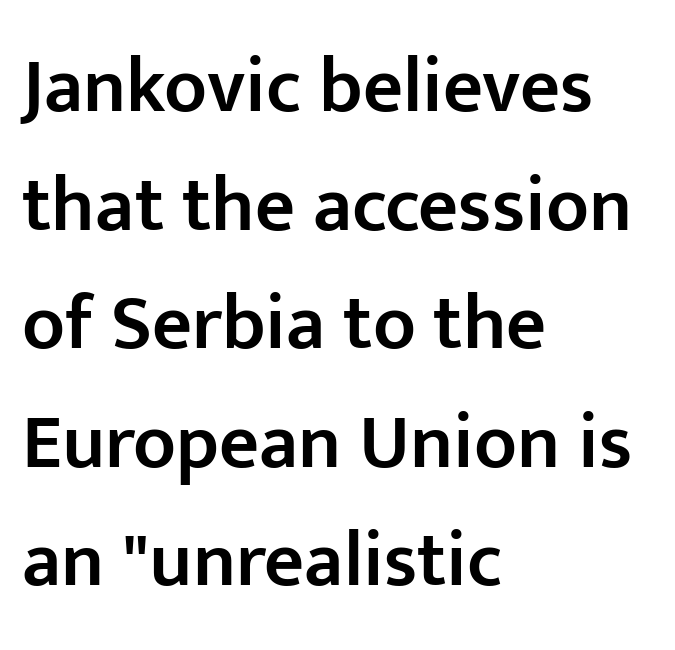
{"serif": "no", "italic": "no", "bold": "semi", "weight": "semibold", "width": "normal", "stroke_contrast": "low", "x_height": "medium", "monospaced": "no", "underline": "no", "align": "left", "line_spacing": "normal", "line_spacing_ratio": 1.52, "letter_spacing": "normal", "letter_spacing_em": 0.0, "glyph_px": 78}
